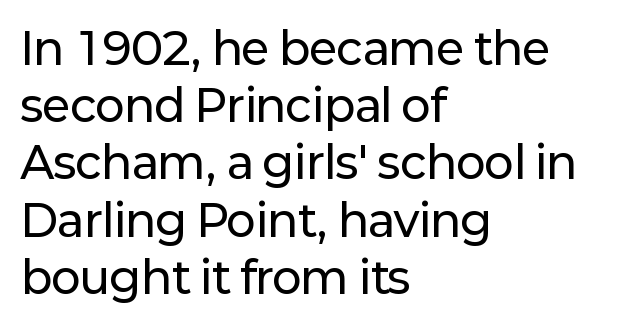
The image shows 44 px sans-serif type, upright; set left-aligned, normal line spacing (1.3x), normal letter spacing, not underlined; low stroke contrast and a medium x-height.
